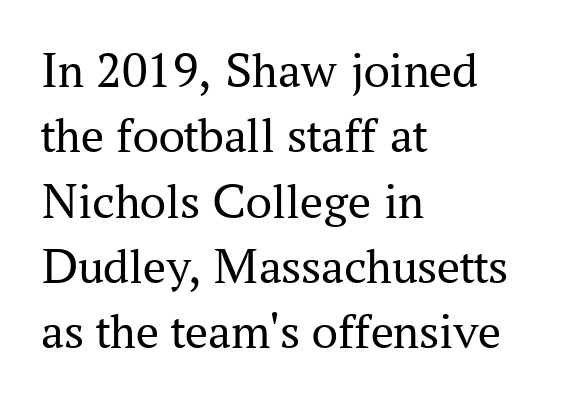
The passage shown is typed in a proportional face where columns would drift. The setting favours the left margin, as ordinary paragraphs usually do. The baseline area is clear. The vertical gap from one line to the next is medium. The face used here is rendered with its standard letterfit.
